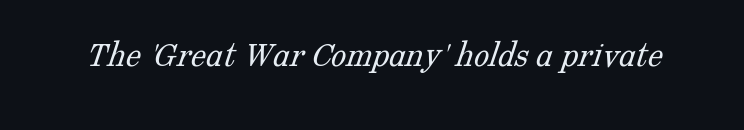
The face looks like a standard text weight, possibly lighter. A bare baseline throughout the passage. Is this a fixed-width face? No — the glyphs have proportional, varying widths. These lines are composed in type with serifs. The type is set solid horizontally, with unmodified tracking.
